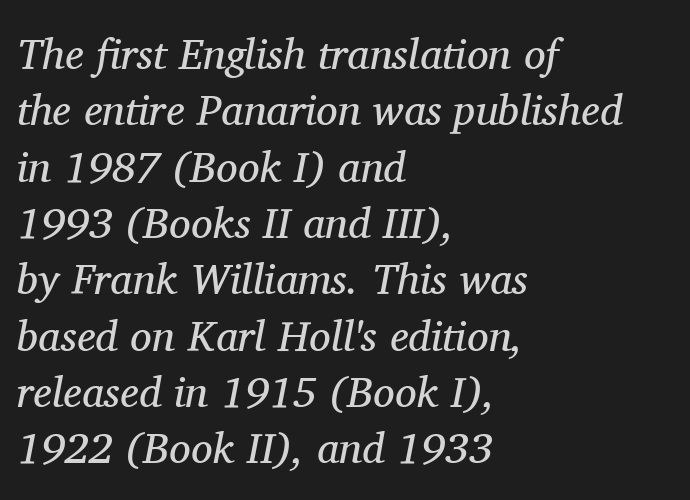
The rows are spaced the way most documents space them. This sample has the flowing, uneven cadence of proportional lettering. In terms of letterform style, serifs are clearly present. The rag falls on the right side of this text block. The characters are drawn with everyday or finer stroke widths.
